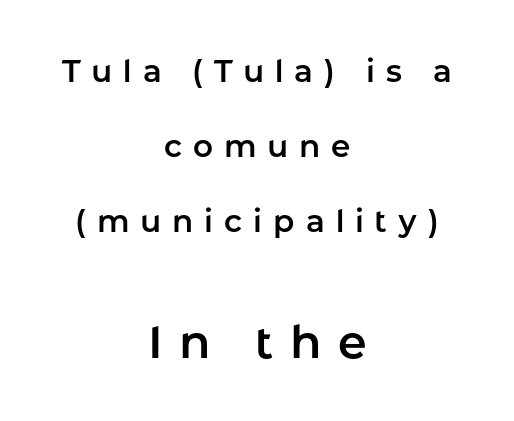
Stroke terminals: plain, sans-serif. The horizontal fit of the characters is loose and conspicuously gappy. Which margin do the lines hug? Neither — every line sits in the middle. The block sitting lower on the canvas is the one with enlarged characters. A typesetter would call this leading open, well beyond the default. Italic? Not at all — the glyphs are vertical.
